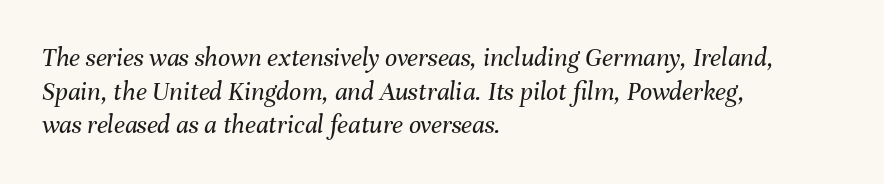
{"italic": "yes", "lean": "right", "slant_degrees": 8, "bold": "no", "underline": "no", "align": "left", "line_spacing": "normal", "line_spacing_ratio": 1.25, "letter_spacing": "normal", "letter_spacing_em": 0.0, "glyph_px": 27}
